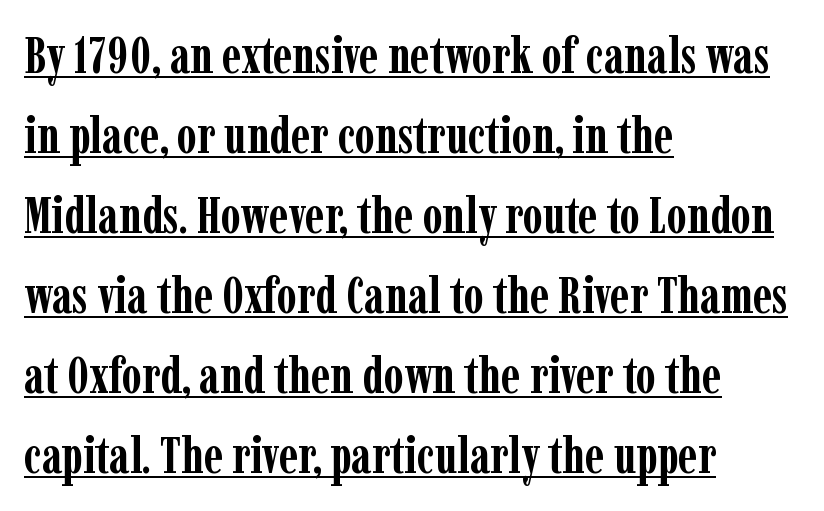
The leading is moderate, giving the passage an even texture. Looks like someone drew a line under every word here. The lines in this sample share a left origin and differ only in where they stop. In terms of letterspacing, this is plain default setting. Every character sits straight up, as roman type does. The font family rendered here belongs to the serif group.
